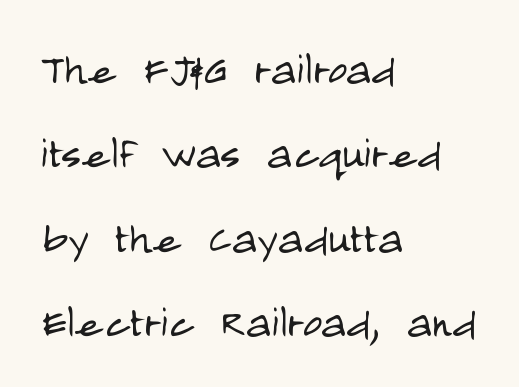
Varying glyph widths throughout — classic text-font behaviour. A classic flush-left, rag-right setting is used for this passage. The face used here is rendered with its standard letterfit. Ordinary non-slanted type is in use. A normal amount of white space separates one row of letters from the next. Descenders hang freely into open space.
